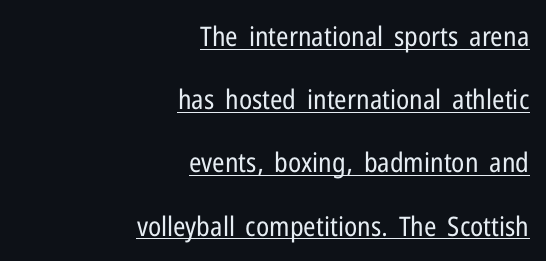
Q: Is the text bold? A: No.
Q: Is the text italic (slanted)? A: No, it is upright.
Q: Is the text underlined? A: Yes.
Q: How is the paragraph aligned? A: Right-aligned.
Q: Is the spacing between letters normal or unusually wide? A: Normal.
Q: Is the spacing between lines tight, normal or loose? A: Loose.
